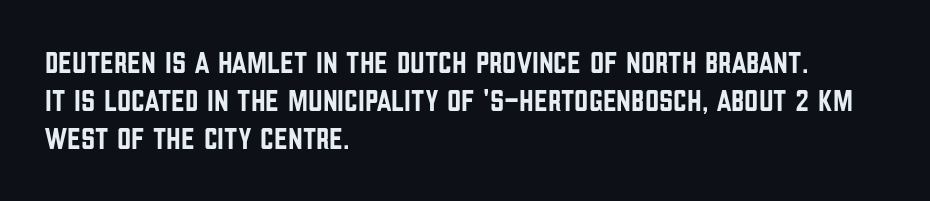
The type sits square on the baseline with zero lean. Nothing unusual about the tracking: characters are spaced as the font intends. Proportional: the letters do not fall into vertical columns. No feet cap the strokes, marking this as sans-serif type. Where is the straight margin? On the left.
